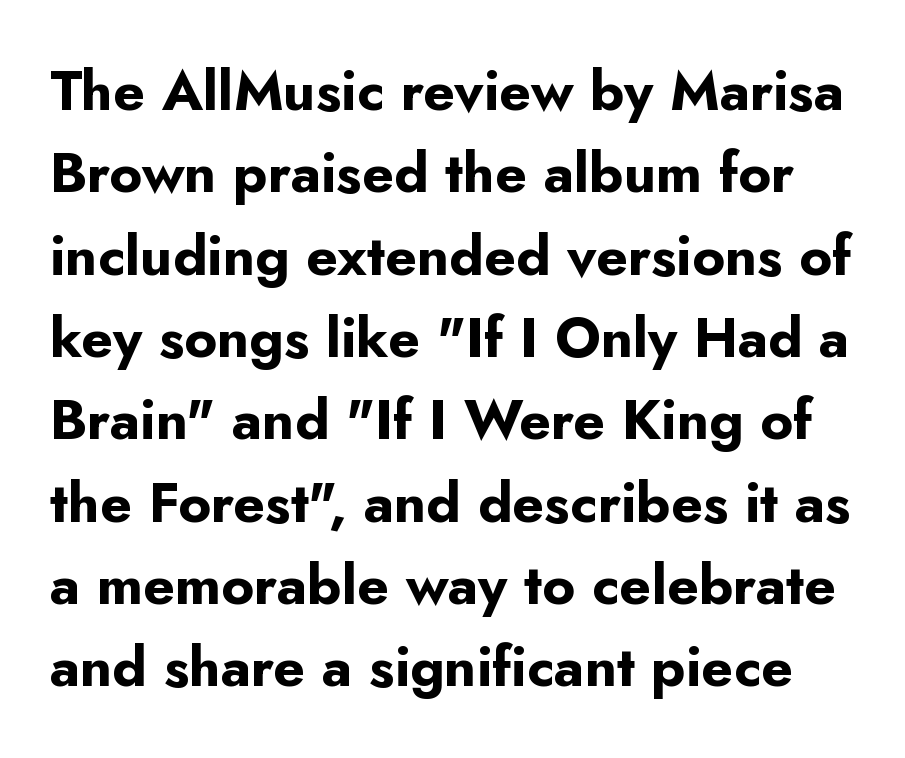
This block has exactly the height ordinary leading produces. This rendering features lettering with no underline. The type family on display is of the sans-serif kind. There is no visible air inserted between adjacent glyphs. The passage shown is typed in a proportional face where columns would drift.
